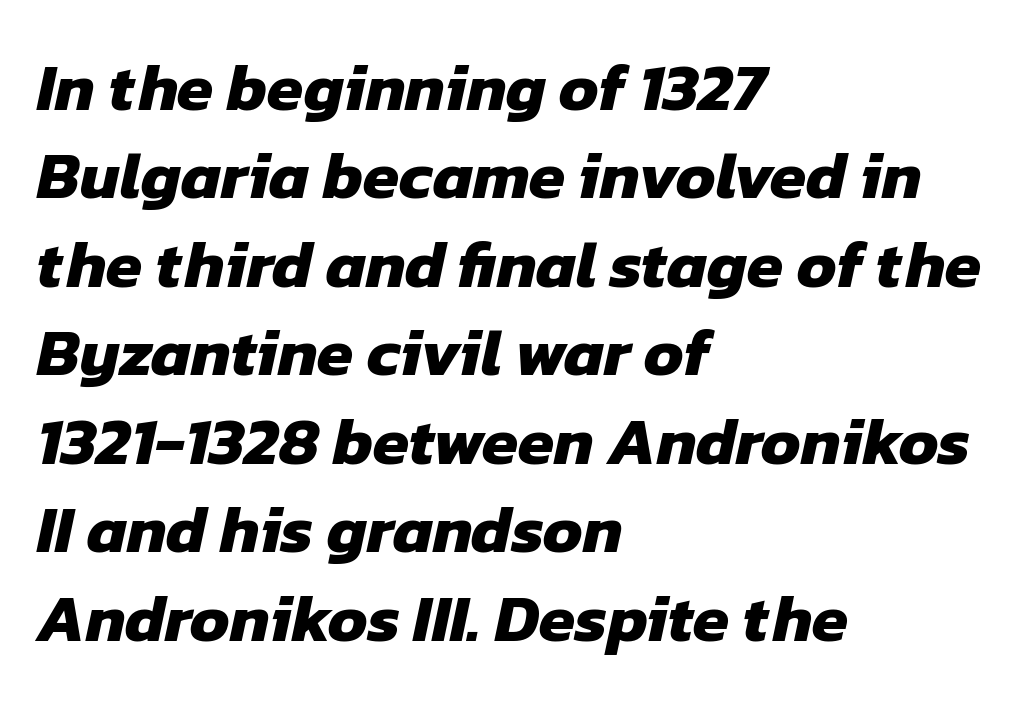
{"serif": "no", "bold": "yes", "weight": "heavy", "width": "normal", "stroke_contrast": "low", "x_height": "medium", "monospaced": "no", "underline": "no", "align": "left", "line_spacing": "normal", "line_spacing_ratio": 1.34, "letter_spacing": "normal", "letter_spacing_em": 0.0, "glyph_px": 66}
